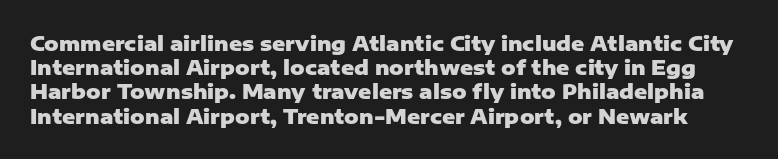
Q: Is the text bold? A: Yes.
Q: Is the text italic (slanted)? A: No, it is upright.
Q: Is the text underlined? A: No.
Q: Is the spacing between letters normal or unusually wide? A: Normal.
